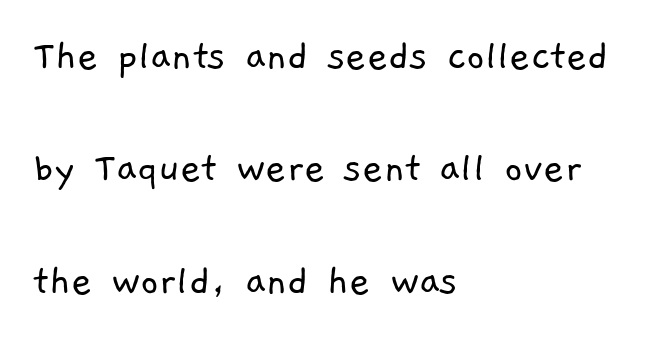
The image shows 45 px light sans-serif type; set left-aligned, loose line spacing (2.5x), normal letter spacing, not underlined; low stroke contrast and a medium x-height.
